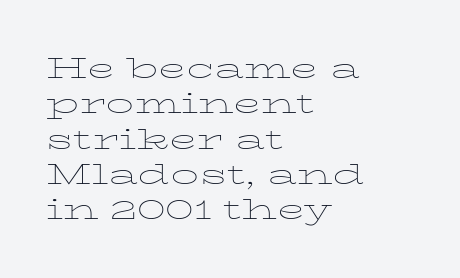
Q: Is the text bold? A: No.
Q: Is the text italic (slanted)? A: No, it is upright.
Q: Is the typeface a serif or a sans-serif typeface? A: Serif.
Q: Is the text underlined? A: No.
Q: How is the paragraph aligned? A: Left-aligned.
Q: Is the spacing between letters normal or unusually wide? A: Normal.
Q: Is the spacing between lines tight, normal or loose? A: Normal.
Q: Width (condensed, normal, or wide)? A: Wide.
Q: Stroke contrast? A: Low.
Q: x-height? A: Medium.
Q: Monospaced? A: No.
